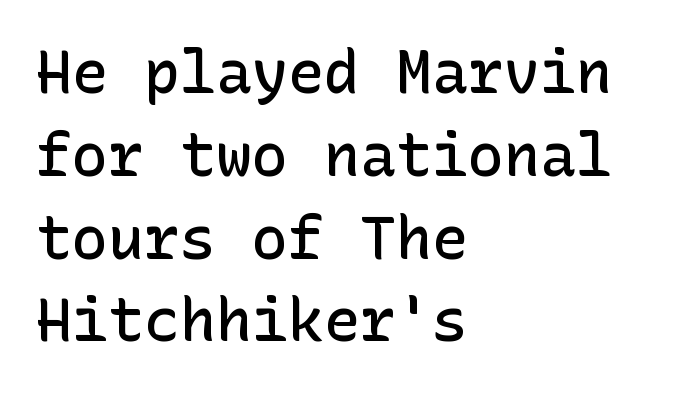
Q: Is the text bold? A: Semi-bold.
Q: Is the text italic (slanted)? A: No, it is upright.
Q: Is the typeface a serif or a sans-serif typeface? A: Sans-serif.
Q: Is the text underlined? A: No.
Q: How is the paragraph aligned? A: Left-aligned.
Q: Is the spacing between letters normal or unusually wide? A: Normal.
Q: Is the spacing between lines tight, normal or loose? A: Normal.
Q: Width (condensed, normal, or wide)? A: Normal.
Q: Stroke contrast? A: Low.
Q: x-height? A: Medium.
